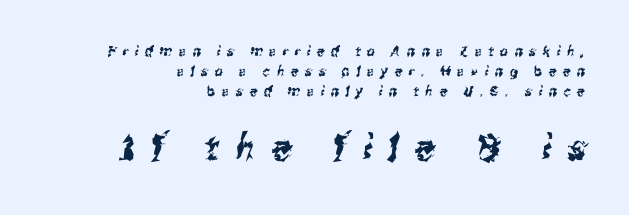
Q: Is the typeface a serif or a sans-serif typeface? A: Sans-serif.
Q: Is the text underlined? A: No.
Q: How is the paragraph aligned? A: Right-aligned.
Q: Is the spacing between letters normal or unusually wide? A: Unusually wide.
Q: Is the spacing between lines tight, normal or loose? A: Normal.
Q: Which block of text is set in a larger size, the first (top) or the second (bottom)? A: The second (bottom) one.
Q: Width (condensed, normal, or wide)? A: Condensed.
Q: Stroke contrast? A: Medium.
Q: x-height? A: Medium.
Q: Monospaced? A: No.
